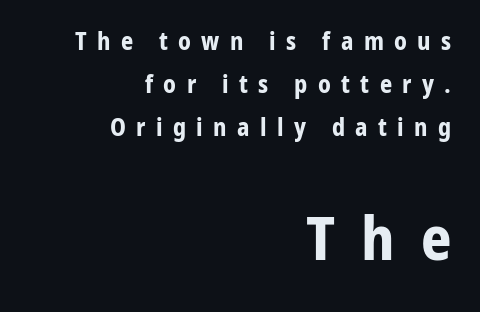
{"serif": "no", "italic": "no", "bold": "yes", "weight": "bold", "width": "normal", "stroke_contrast": "low", "x_height": "medium", "monospaced": "no", "underline": "no", "align": "right", "line_spacing_ratio": 1.8, "letter_spacing": "wide", "letter_spacing_em": 0.43, "larger_block": "second", "size_ratio": 2.5, "glyph_px": 60}
